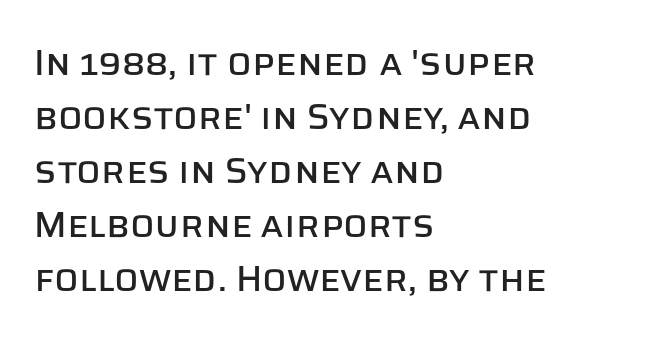
Font category for this specimen: sans-serif. What's the leading like? Ordinary, nothing unusual. Here the designer chose a conventional face with non-uniform glyph widths. Rule under the text: the space is simply empty. Do the letters lean? They stand straight. Here the glyphs are tracked normally, forming tight word shapes.
